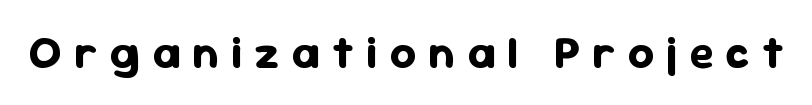
{"serif": "no", "italic": "no", "bold": "yes", "weight": "bold", "width": "normal", "stroke_contrast": "low", "x_height": "medium", "monospaced": "no", "underline": "no", "letter_spacing": "wide", "letter_spacing_em": 0.27, "glyph_px": 45}
